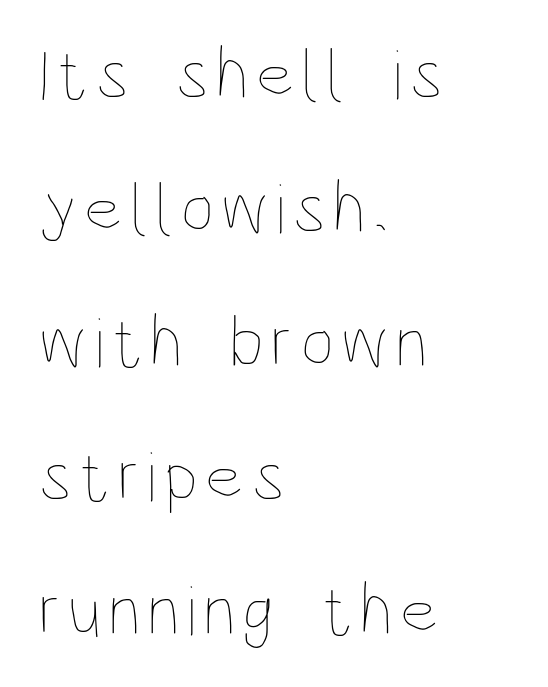
{"italic": "no", "bold": "no", "weight": "thin", "width": "condensed", "stroke_contrast": "low", "x_height": "large", "monospaced": "no", "underline": "no", "align": "left", "line_spacing_ratio": 1.86, "glyph_px": 72}
